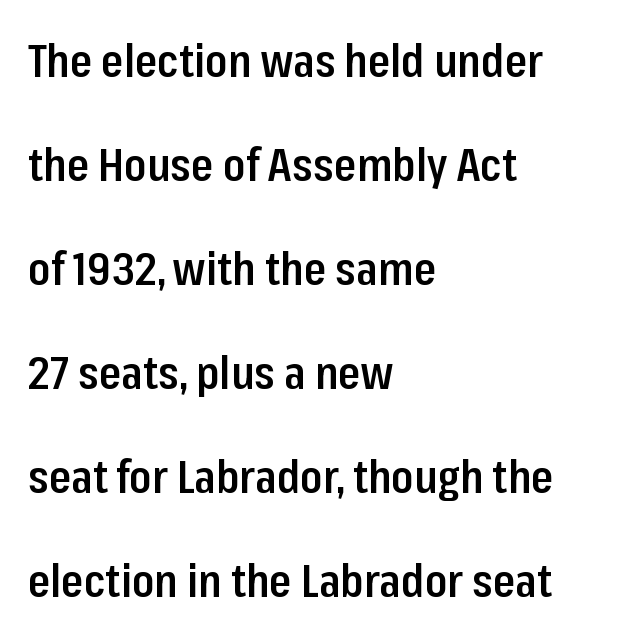
Q: Is the text bold? A: Semi-bold.
Q: Is the text italic (slanted)? A: No, it is upright.
Q: Is the typeface a serif or a sans-serif typeface? A: Sans-serif.
Q: Is the text underlined? A: No.
Q: How is the paragraph aligned? A: Left-aligned.
Q: Is the spacing between letters normal or unusually wide? A: Normal.
Q: Is the spacing between lines tight, normal or loose? A: Loose.
Q: Width (condensed, normal, or wide)? A: Condensed.
Q: Stroke contrast? A: Low.
Q: x-height? A: Medium.
Q: Monospaced? A: No.
